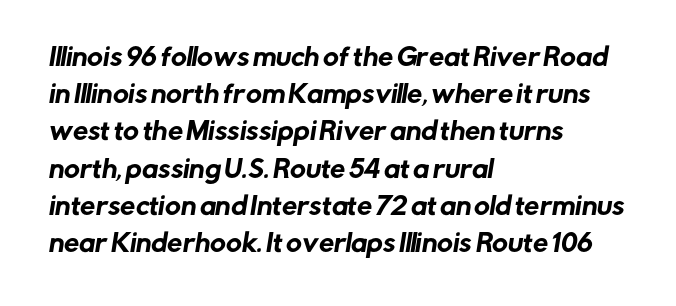
The image shows 24 px text type; set left-aligned, normal line spacing (1.55x), normal letter spacing, not underlined.
